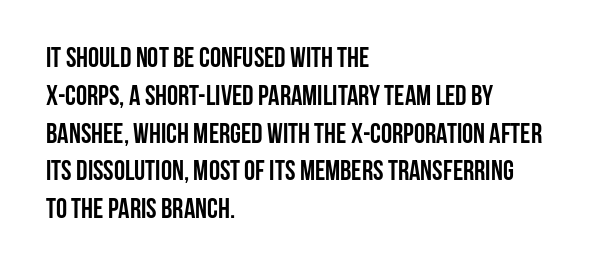
{"serif": "no", "italic": "no", "bold": "yes", "weight": "semibold", "width": "condensed", "stroke_contrast": "low", "x_height": "large", "monospaced": "no", "underline": "no", "align": "left", "line_spacing": "normal", "line_spacing_ratio": 1.35, "letter_spacing": "normal", "letter_spacing_em": 0.0, "glyph_px": 28}
